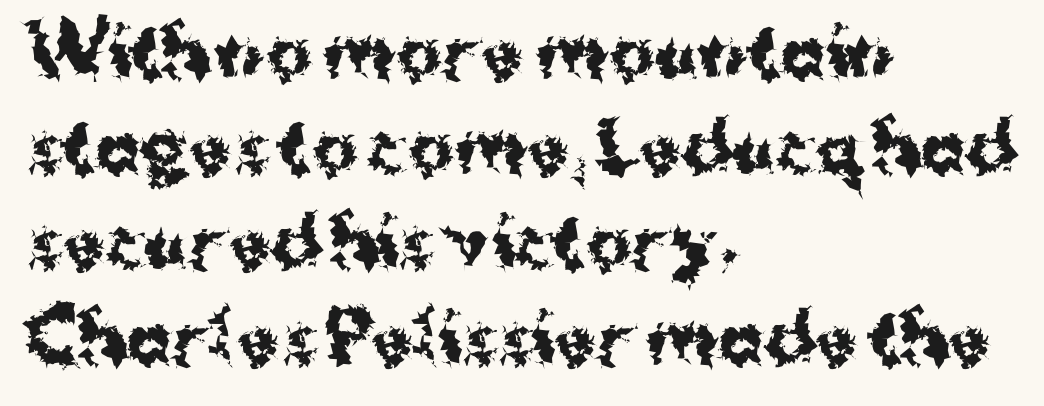
These lines were composed using upright roman letters. Typesetter's note: full bold, strokes at maximum text heaviness. Is the letter spacing exaggerated? No — it looks like the ordinary default. In terms of letterform style, serifs are entirely absent. Clear beneath every line of the passage.
